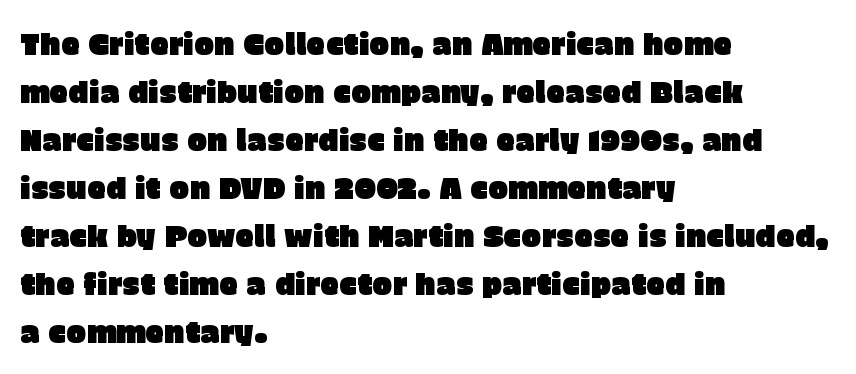
The paragraph has a hard left edge and a soft right edge. You can tell from the bare stems that sans-serif type was used. You can tell it's not italic because the verticals are truly vertical. Each letter keeps its own natural width here, so spacing adapts to shape. The horizontal fit of the characters is conventional and even. Plain, unruled lines of type.
